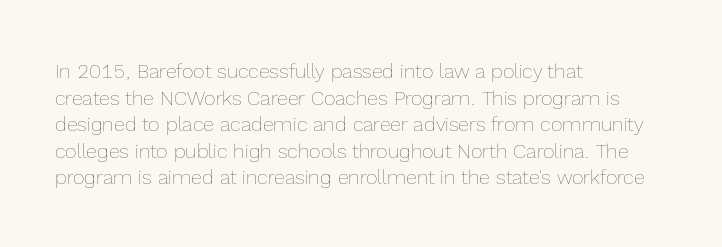
Does the copy run flush right? No — it runs flush left. The block of text has a typical density, with ordinary space between rows. This sample uses plain, unmodified letter spacing. The zone under the glyphs is completely vacant. A roman cut, with each character standing at attention. Stem width sits at or under what a default text font uses.
